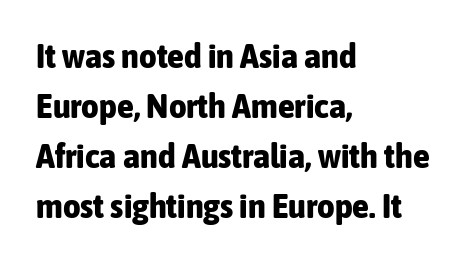
Summary of weight: heavy, a full bold. Check where the strokes stop: nothing finishes them off — pure sans. This sample keeps an unexceptional amount of space between lines. These lines were composed using upright roman letters. Horizontally, the lines are justified to the leading edge only. Decoration check: the copy has no underline.
